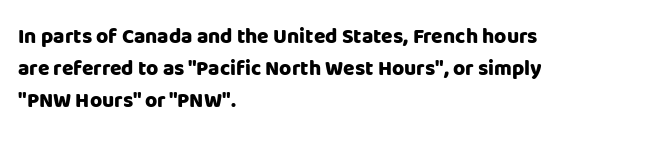
Q: Is the text bold? A: Yes.
Q: Is the text italic (slanted)? A: No, it is upright.
Q: Is the text underlined? A: No.
Q: How is the paragraph aligned? A: Left-aligned.
Q: Is the spacing between letters normal or unusually wide? A: Normal.
Q: Is the spacing between lines tight, normal or loose? A: Normal.
